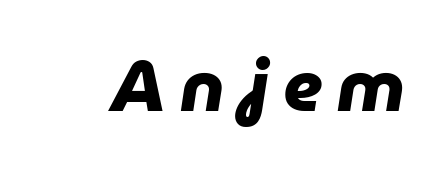
This sample has the flowing, uneven cadence of proportional lettering. Has an underline been added? It has not. Look at the stroke-to-counter ratio: heavy, a bold. Glyph-to-glyph distance is far greater than everyday printed text. Nope, no serifs anywhere on these letters.
